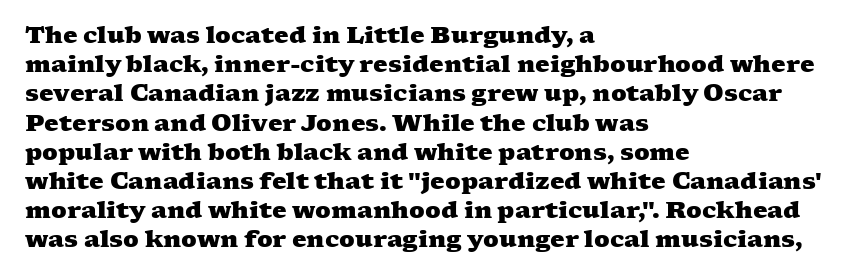
The image shows 23 px bold type; set left-aligned, normal line spacing (1.27x), normal letter spacing, not underlined.
